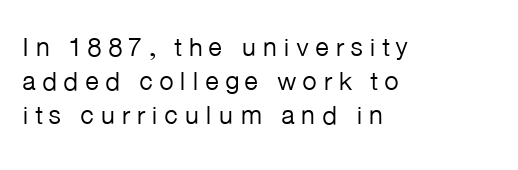
In CSS terms this would be text-align: left. The rows are spaced the way most documents space them. The letterforms stand isolated, each surrounded by extra space. The passage shown is not underscored anywhere. The letterforms sit at book weight or below.
